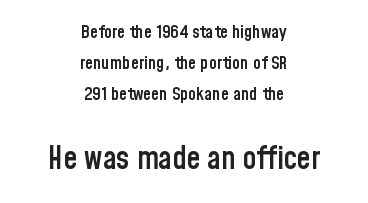
Q: Is the text bold? A: Semi-bold.
Q: Is the text italic (slanted)? A: No, it is upright.
Q: Is the typeface a serif or a sans-serif typeface? A: Sans-serif.
Q: Is the text underlined? A: No.
Q: How is the paragraph aligned? A: Centered.
Q: Is the spacing between letters normal or unusually wide? A: Normal.
Q: Which block of text is set in a larger size, the first (top) or the second (bottom)? A: The second (bottom) one.
Q: Width (condensed, normal, or wide)? A: Condensed.
Q: Stroke contrast? A: Low.
Q: x-height? A: Medium.
Q: Monospaced? A: No.
